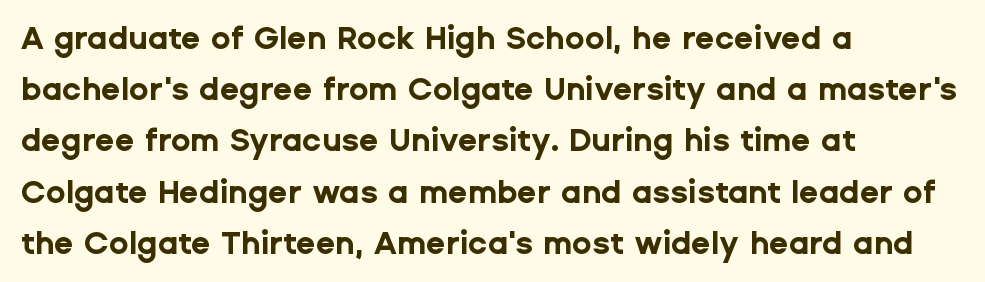
Q: Is the text bold? A: Yes.
Q: Is the text italic (slanted)? A: No, it is upright.
Q: Is the typeface a serif or a sans-serif typeface? A: Sans-serif.
Q: Is the text underlined? A: No.
Q: How is the paragraph aligned? A: Left-aligned.
Q: Is the spacing between letters normal or unusually wide? A: Normal.
Q: Is the spacing between lines tight, normal or loose? A: Normal.
Q: Width (condensed, normal, or wide)? A: Normal.
Q: Stroke contrast? A: Low.
Q: x-height? A: Medium.
Q: Monospaced? A: No.
